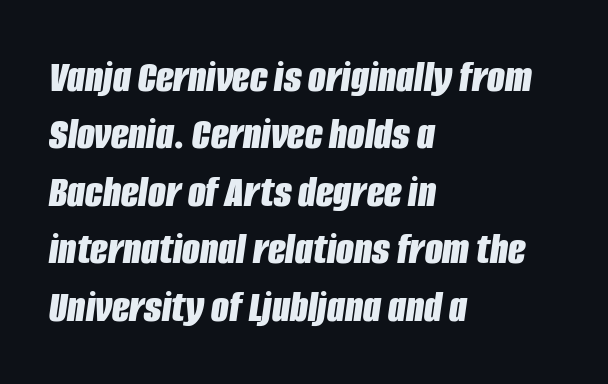
{"italic": "yes", "lean": "right", "slant_degrees": 8, "bold": "yes", "weight": "bold", "width": "condensed", "stroke_contrast": "low", "x_height": "large", "monospaced": "no", "underline": "no", "align": "left", "line_spacing": "normal", "line_spacing_ratio": 1.25, "letter_spacing": "normal", "letter_spacing_em": 0.0, "glyph_px": 46}
